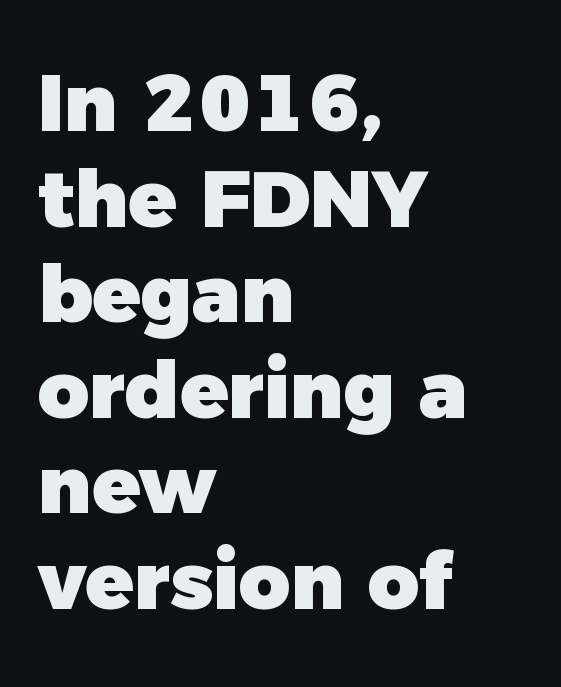
Any mark beneath the type? The region is blank. Heavy-handed strokes throughout: this text is bold. The letters advance in unequal steps, a hallmark of proportional type. Characters follow at the spacing the type designer built in.
